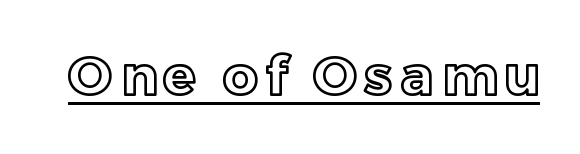
The image shows 54 px text type, upright; set underlined; a medium x-height.
